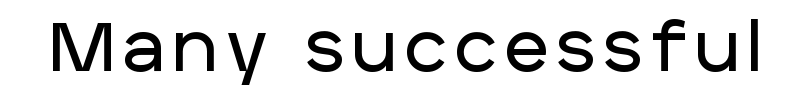
The image shows 68 px sans-serif type, upright; set not underlined; low stroke contrast and a large x-height.
